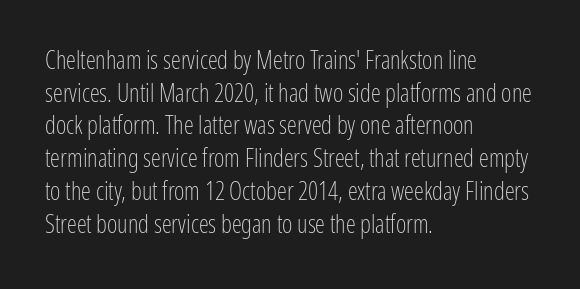
{"italic": "no", "bold": "no", "underline": "no", "align": "left", "line_spacing": "normal", "line_spacing_ratio": 1.31, "letter_spacing": "normal", "letter_spacing_em": 0.0, "glyph_px": 25}
